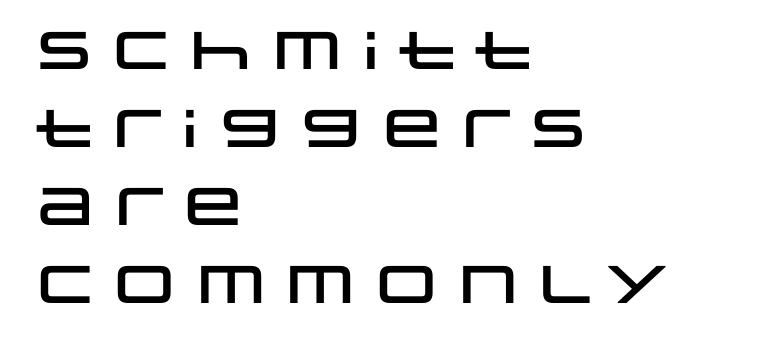
The image shows 53 px wide sans-serif type, upright; set left-aligned, normal line spacing (1.47x), normal letter spacing, not underlined; low stroke contrast and a large x-height.
